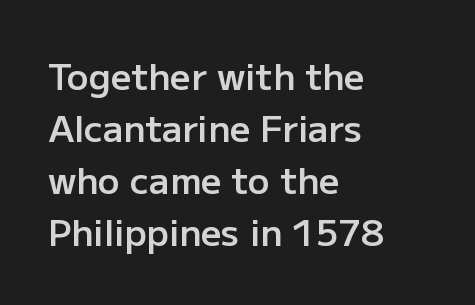
The image shows 36 px semibold sans-serif type, upright; set left-aligned, normal line spacing (1.44x), normal letter spacing, not underlined; low stroke contrast and a medium x-height.
